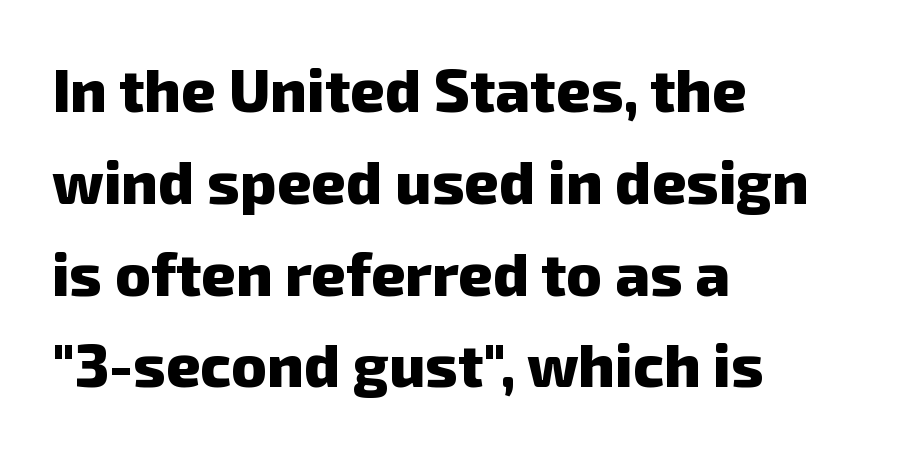
{"serif": "no", "bold": "yes", "weight": "heavy", "width": "normal", "stroke_contrast": "low", "x_height": "medium", "monospaced": "no", "underline": "no", "align": "left", "line_spacing": "normal", "line_spacing_ratio": 1.53, "letter_spacing": "normal", "letter_spacing_em": 0.0, "glyph_px": 60}
